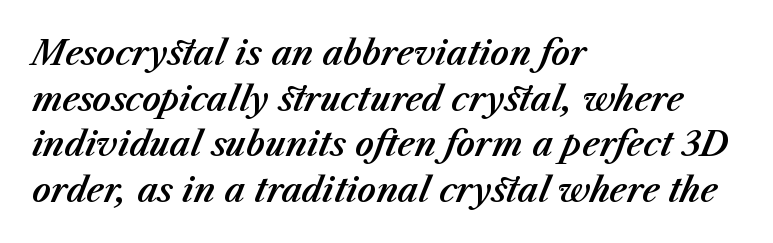
{"italic": "yes", "lean": "right", "slant_degrees": 23, "width": "normal", "stroke_contrast": "medium", "x_height": "medium", "monospaced": "no", "underline": "no", "align": "left", "line_spacing": "normal", "line_spacing_ratio": 1.38, "letter_spacing": "normal", "letter_spacing_em": 0.0, "glyph_px": 33}
